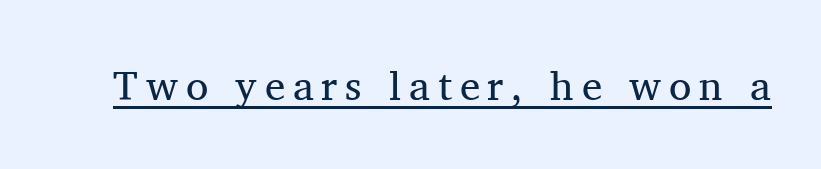
Q: Is the text bold? A: No.
Q: Is the text italic (slanted)? A: No, it is upright.
Q: Is the typeface a serif or a sans-serif typeface? A: Serif.
Q: Is the text underlined? A: Yes.
Q: Width (condensed, normal, or wide)? A: Normal.
Q: Stroke contrast? A: Medium.
Q: x-height? A: Medium.
Q: Monospaced? A: No.
